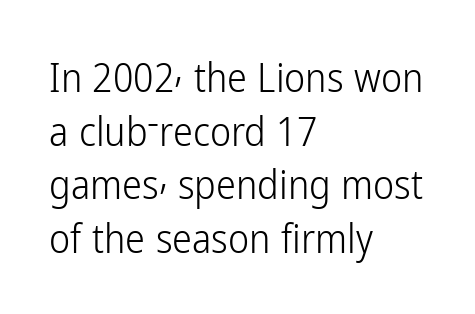
Q: Is the text bold? A: No.
Q: Is the text italic (slanted)? A: No, it is upright.
Q: Is the typeface a serif or a sans-serif typeface? A: Sans-serif.
Q: Is the text underlined? A: No.
Q: How is the paragraph aligned? A: Left-aligned.
Q: Is the spacing between letters normal or unusually wide? A: Normal.
Q: Is the spacing between lines tight, normal or loose? A: Normal.
Q: Width (condensed, normal, or wide)? A: Condensed.
Q: Stroke contrast? A: Low.
Q: x-height? A: Medium.
Q: Monospaced? A: No.
